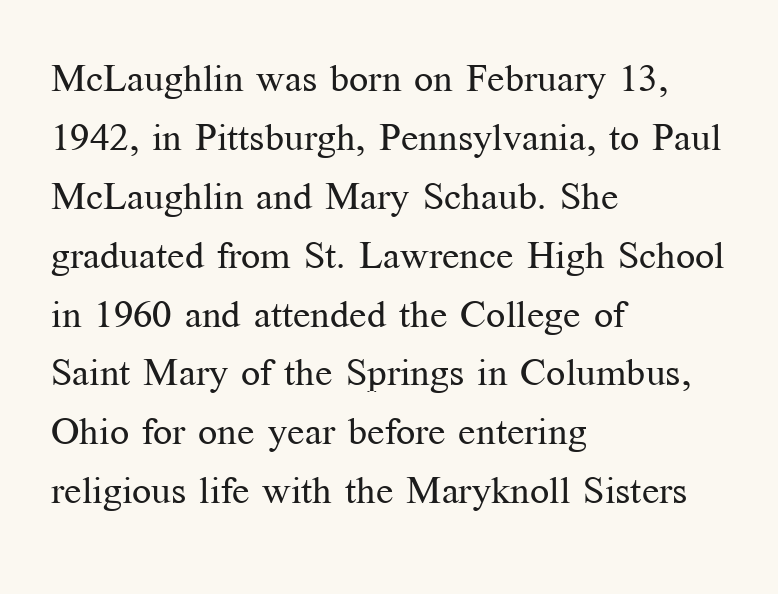
Q: Is the text bold? A: No.
Q: Is the text italic (slanted)? A: No, it is upright.
Q: Is the typeface a serif or a sans-serif typeface? A: Serif.
Q: Is the text underlined? A: No.
Q: How is the paragraph aligned? A: Left-aligned.
Q: Is the spacing between letters normal or unusually wide? A: Normal.
Q: Is the spacing between lines tight, normal or loose? A: Normal.
Q: Width (condensed, normal, or wide)? A: Normal.
Q: Stroke contrast? A: Medium.
Q: x-height? A: Medium.
Q: Monospaced? A: No.
